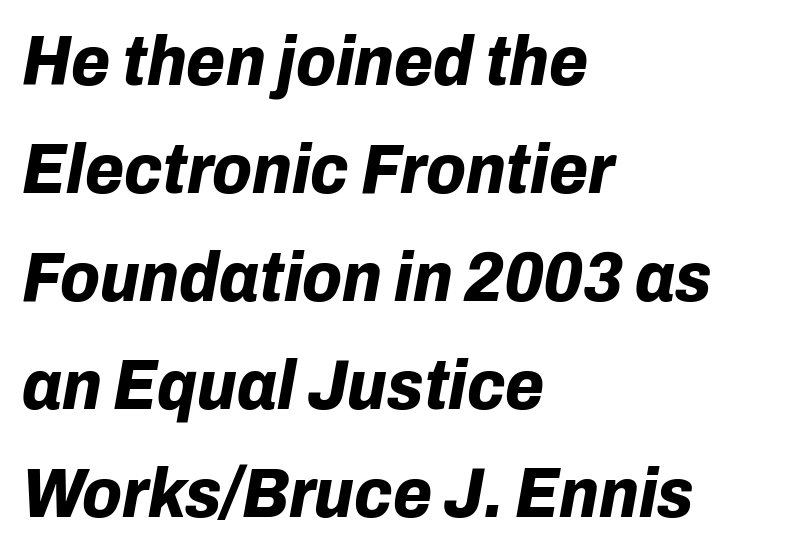
Bare-footed words on every line. Heavy-handed strokes throughout: this text is bold. Does the lettering tilt? It does — this is italic. The rendering anchors every line to the left-hand side.
